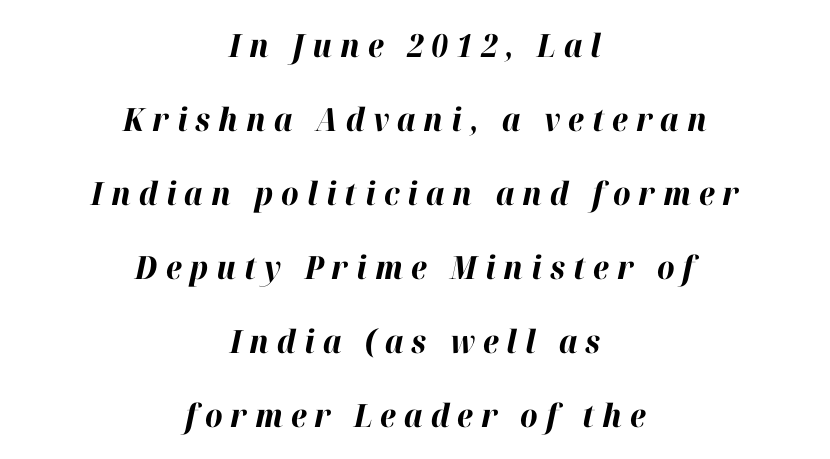
{"italic": "yes", "lean": "right", "slant_degrees": 12, "bold": "yes", "weight": "bold", "width": "normal", "stroke_contrast": "high", "x_height": "medium", "monospaced": "no", "underline": "no", "align": "center", "line_spacing": "loose", "line_spacing_ratio": 2.31, "letter_spacing": "wide", "letter_spacing_em": 0.25, "glyph_px": 32}
